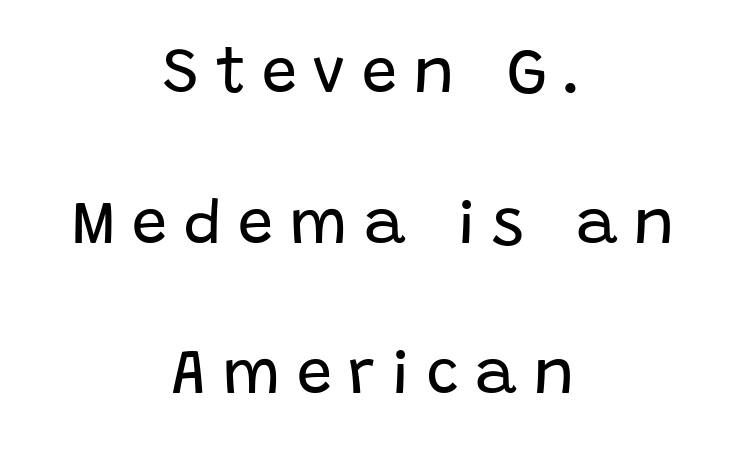
{"serif": "no", "italic": "no", "bold": "no", "weight": "regular", "width": "normal", "stroke_contrast": "low", "x_height": "large", "monospaced": "no", "underline": "no", "align": "center", "line_spacing": "loose", "line_spacing_ratio": 2.39, "letter_spacing": "wide", "letter_spacing_em": 0.26, "glyph_px": 63}
